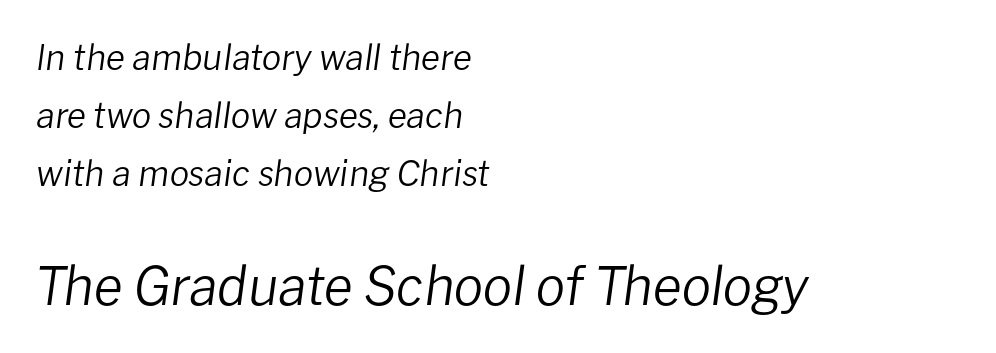
{"italic": "yes", "lean": "right", "slant_degrees": 8, "bold": "no", "weight": "regular", "width": "normal", "stroke_contrast": "low", "x_height": "medium", "monospaced": "no", "underline": "no", "align": "left", "line_spacing": "normal", "line_spacing_ratio": 1.66, "letter_spacing": "normal", "letter_spacing_em": 0.0, "larger_block": "second", "size_ratio": 1.51, "glyph_px": 53}
